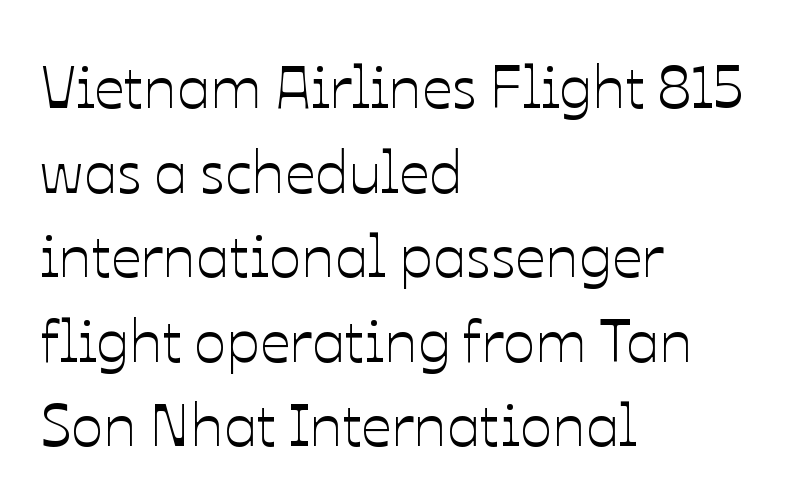
{"italic": "no", "width": "normal", "stroke_contrast": "low", "x_height": "medium", "monospaced": "no", "underline": "no", "align": "left", "line_spacing": "normal", "line_spacing_ratio": 1.41, "letter_spacing": "normal", "letter_spacing_em": 0.0, "glyph_px": 60}
